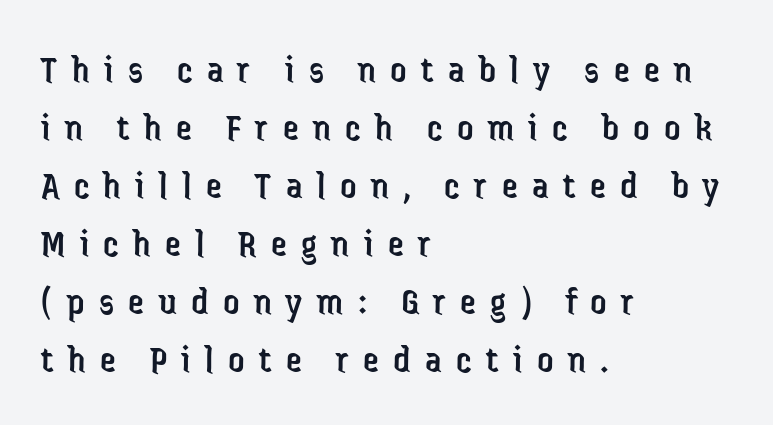
The image shows 40 px regular-weight, condensed sans-serif type, upright; set left-aligned, normal line spacing (1.45x), unusually wide letter spacing (+0.36 em), not underlined; low stroke contrast and a medium x-height.
